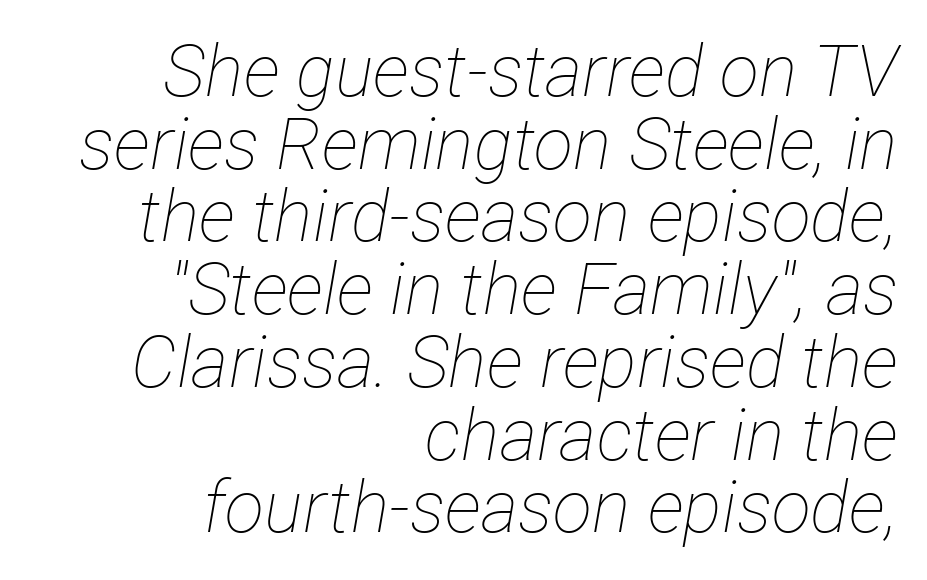
Character widths vary here, with narrow letters taking less room than wide ones. The block of text is dense from top to bottom, with scant space between rows. A bare baseline throughout the passage. The weight would be labelled regular, book, light, or lighter still. Caption: multi-line text, flush right, ragged left. The text carries the slant typical of an italic or oblique font.
